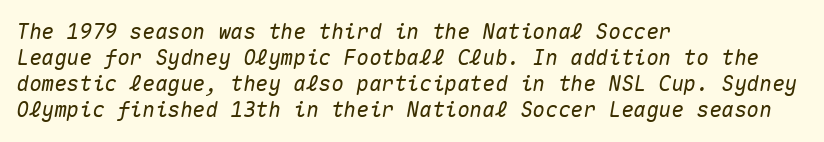
The image shows 21 px text type, italic (leaning right); set left-aligned, line spacing 1.24x, normal letter spacing, not underlined.
